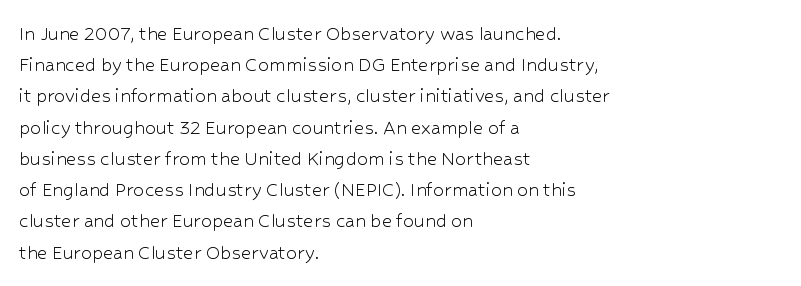
The image shows 22 px text type, upright; set left-aligned, normal line spacing (1.42x), normal letter spacing, not underlined.
